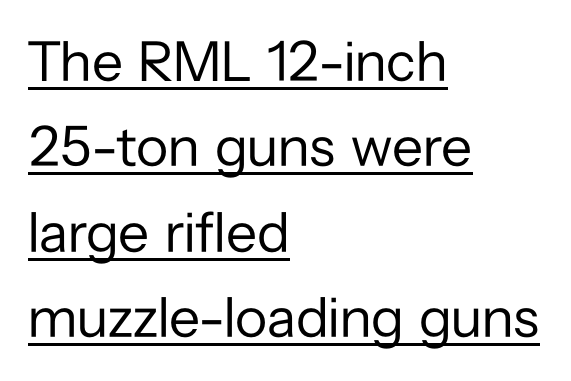
Here the designer chose a conventional face with non-uniform glyph widths. You can tell from the bare stems that sans-serif type was used. Letter spacing: default. Visually the block forms a straight wall on the left and a jagged coastline on the right.
